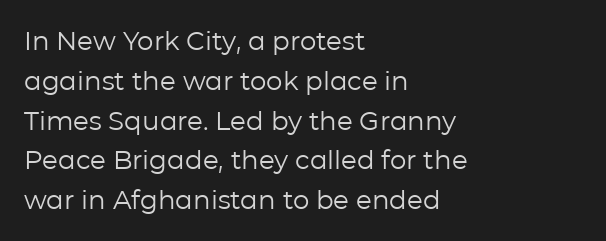
Q: Is the text bold? A: No.
Q: Is the text italic (slanted)? A: No, it is upright.
Q: Is the text underlined? A: No.
Q: How is the paragraph aligned? A: Left-aligned.
Q: Is the spacing between letters normal or unusually wide? A: Normal.
Q: Is the spacing between lines tight, normal or loose? A: Normal.
